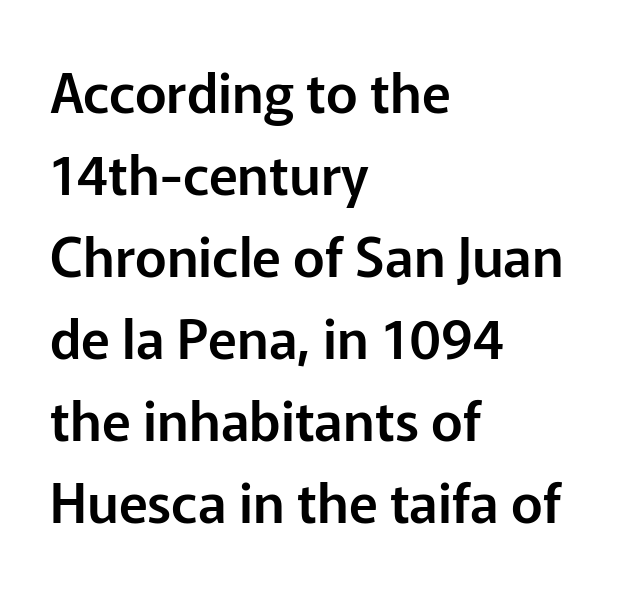
These lines are set flush left with a ragged right edge. Between one letter and the next there's only the usual sliver of space. Unlike italic type, these characters show no tilt at all. No feet cap the strokes, marking this as sans-serif type. Rule under the text: the space is simply empty. The designer left line spacing at the default.
